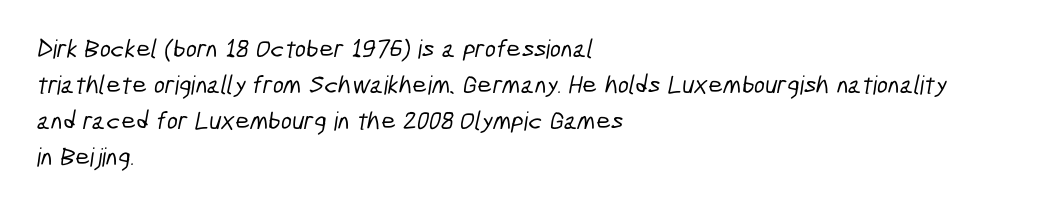
Q: Is the text underlined? A: No.
Q: How is the paragraph aligned? A: Left-aligned.
Q: Is the spacing between letters normal or unusually wide? A: Normal.
Q: Is the spacing between lines tight, normal or loose? A: Normal.
